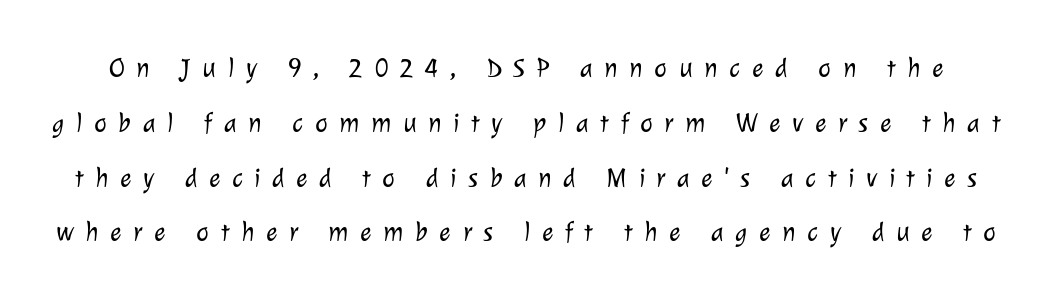
Q: Is the text bold? A: No.
Q: Is the text underlined? A: No.
Q: Is the spacing between letters normal or unusually wide? A: Unusually wide.
Q: Is the spacing between lines tight, normal or loose? A: Loose.
